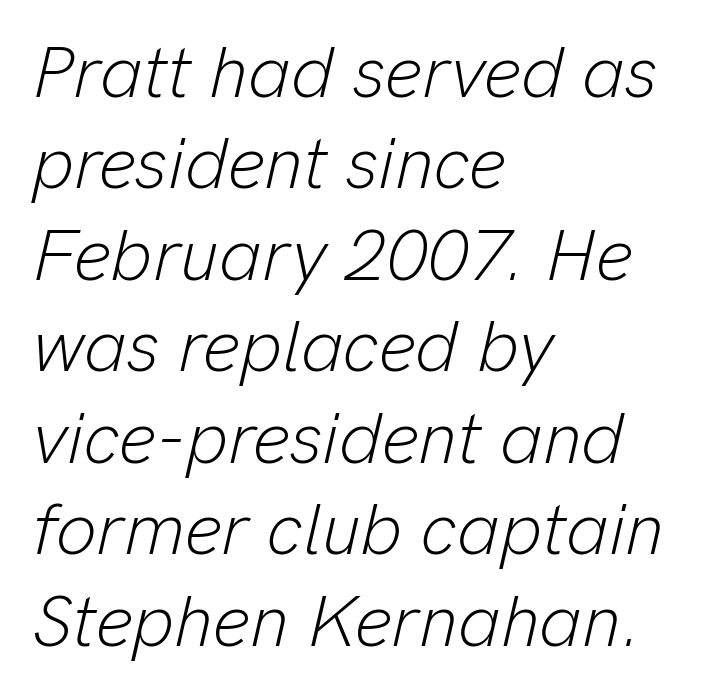
The image shows 72 px light type, italic (leaning right); set left-aligned, normal line spacing (1.27x), normal letter spacing, not underlined; low stroke contrast and a medium x-height.
